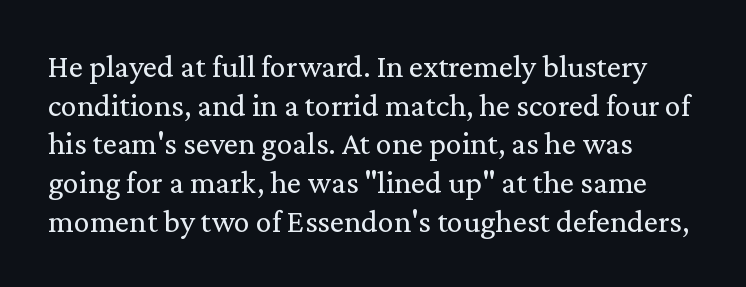
Q: Is the text bold? A: No.
Q: Is the text italic (slanted)? A: No, it is upright.
Q: Is the typeface a serif or a sans-serif typeface? A: Serif.
Q: Is the text underlined? A: No.
Q: How is the paragraph aligned? A: Left-aligned.
Q: Is the spacing between letters normal or unusually wide? A: Normal.
Q: Width (condensed, normal, or wide)? A: Normal.
Q: Stroke contrast? A: Medium.
Q: x-height? A: Medium.
Q: Monospaced? A: No.
